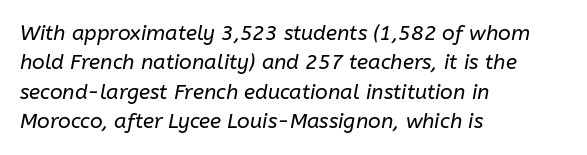
The image shows 21 px text type, italic (leaning right); set left-aligned, normal line spacing (1.4x), normal letter spacing, not underlined.
